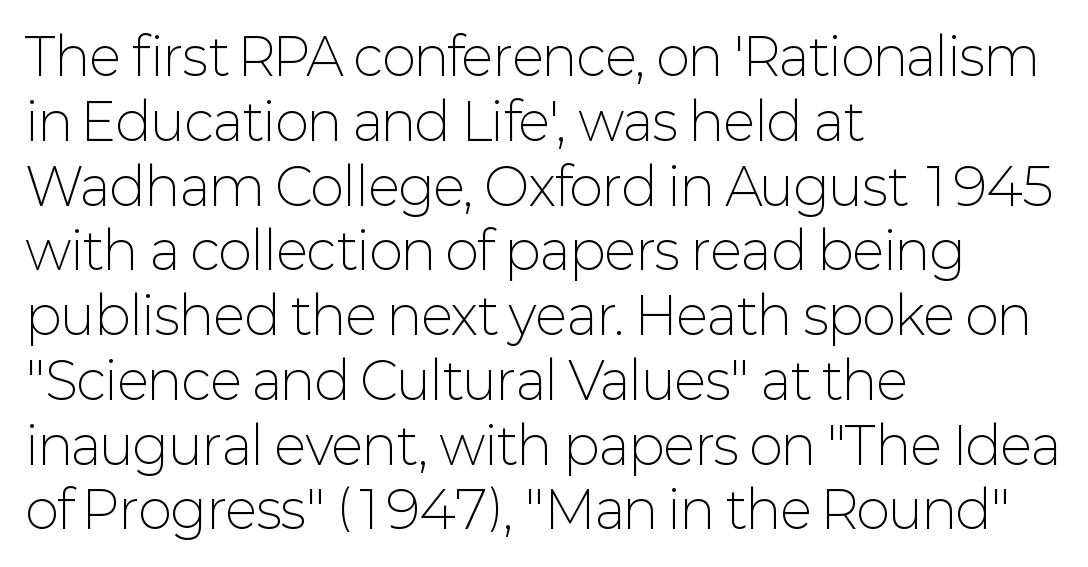
{"serif": "no", "italic": "no", "bold": "no", "weight": "light", "width": "normal", "stroke_contrast": "low", "x_height": "medium", "monospaced": "no", "underline": "no", "align": "left", "line_spacing": "normal", "line_spacing_ratio": 1.27, "letter_spacing": "normal", "letter_spacing_em": 0.0, "glyph_px": 51}
